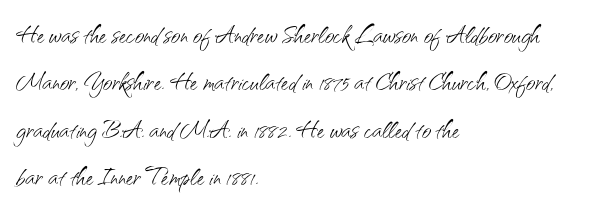
The image shows 32 px light sans-serif type; set left-aligned, normal line spacing (1.48x), normal letter spacing, not underlined; medium stroke contrast and a small x-height.
